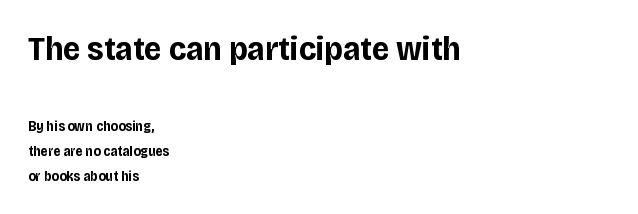
{"serif": "no", "italic": "no", "bold": "yes", "weight": "bold", "width": "normal", "stroke_contrast": "low", "x_height": "large", "monospaced": "no", "underline": "no", "align": "left", "line_spacing_ratio": 1.81, "letter_spacing": "normal", "letter_spacing_em": 0.0, "larger_block": "first", "size_ratio": 2.43, "glyph_px": 34}
